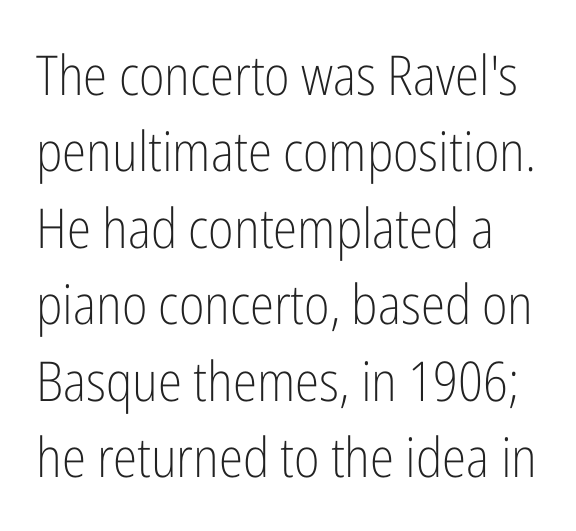
{"serif": "no", "italic": "no", "bold": "no", "weight": "light", "width": "condensed", "stroke_contrast": "low", "x_height": "medium", "monospaced": "no", "underline": "no", "line_spacing": "normal", "line_spacing_ratio": 1.39, "letter_spacing": "normal", "letter_spacing_em": 0.0, "glyph_px": 55}
